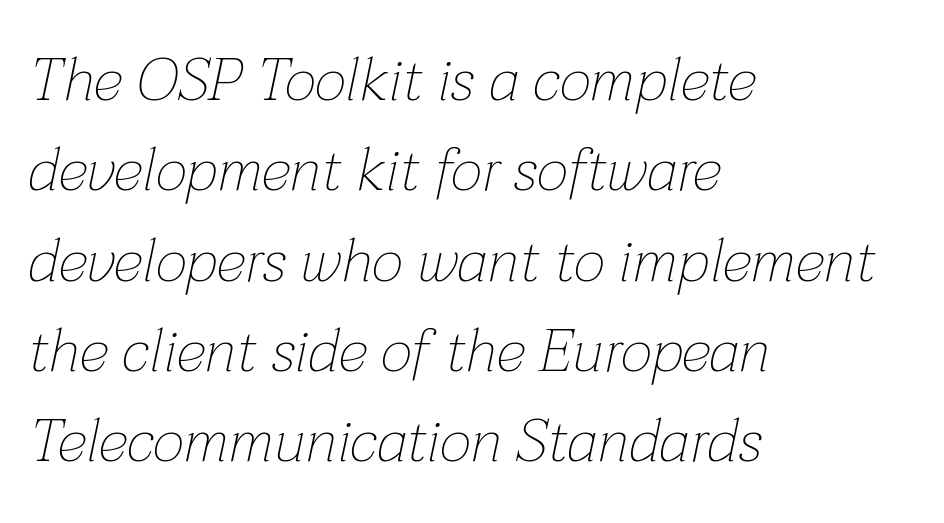
The leading is moderate, giving the passage an even texture. Vertical stems look standard width or narrower in stroke. Caption: standard tracking, unaltered. A typesetter would call this proportional, since set widths differ per character. The text carries the slant typical of an italic or oblique font. Descenders hang freely into open space.
